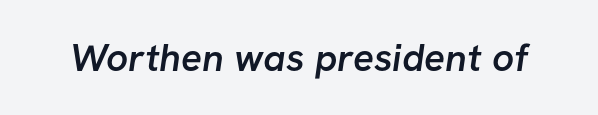
{"serif": "no", "bold": "semi", "weight": "semibold", "width": "normal", "stroke_contrast": "low", "x_height": "medium", "monospaced": "no", "underline": "no", "letter_spacing": "normal", "letter_spacing_em": 0.0, "glyph_px": 39}
